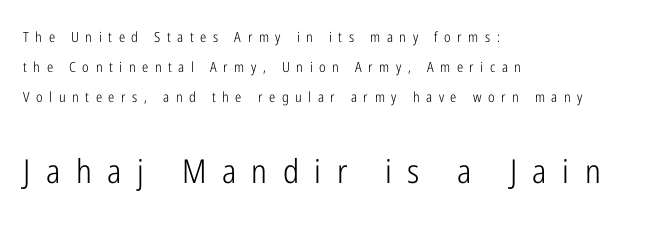
Q: Is the text bold? A: No.
Q: Is the text italic (slanted)? A: No, it is upright.
Q: Is the typeface a serif or a sans-serif typeface? A: Sans-serif.
Q: Is the text underlined? A: No.
Q: How is the paragraph aligned? A: Left-aligned.
Q: Is the spacing between letters normal or unusually wide? A: Unusually wide.
Q: Is the spacing between lines tight, normal or loose? A: Loose.
Q: Which block of text is set in a larger size, the first (top) or the second (bottom)? A: The second (bottom) one.
Q: Width (condensed, normal, or wide)? A: Condensed.
Q: Stroke contrast? A: Low.
Q: x-height? A: Medium.
Q: Monospaced? A: No.
